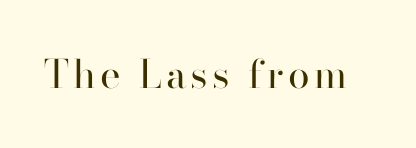
Q: Is the text bold? A: No.
Q: Is the text italic (slanted)? A: No, it is upright.
Q: Is the typeface a serif or a sans-serif typeface? A: Serif.
Q: Is the text underlined? A: No.
Q: Width (condensed, normal, or wide)? A: Normal.
Q: Stroke contrast? A: High.
Q: x-height? A: Small.
Q: Monospaced? A: No.
